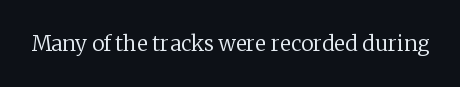
Q: Is the text bold? A: No.
Q: Is the text italic (slanted)? A: No, it is upright.
Q: Is the text underlined? A: No.
Q: Is the spacing between letters normal or unusually wide? A: Normal.
